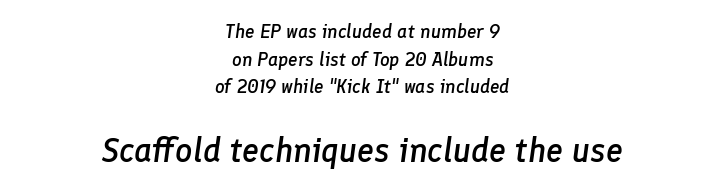
The glyphs have the mass of a demibold cut, below bold. The rag falls on both sides of this text block equally. The passage shown is typed in a proportional face where columns would drift. Honestly, the row spacing looks completely unremarkable. Compared with typical body copy, the letter spacing here is the same.
